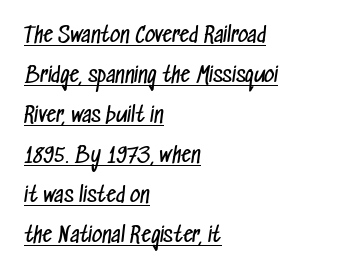
Q: Is the text bold? A: No.
Q: Is the text underlined? A: Yes.
Q: How is the paragraph aligned? A: Left-aligned.
Q: Is the spacing between letters normal or unusually wide? A: Normal.
Q: Is the spacing between lines tight, normal or loose? A: Loose.
